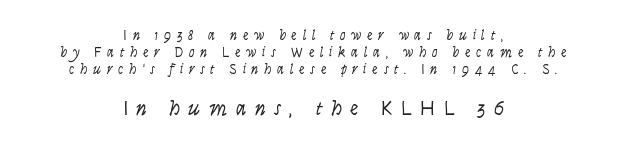
Reading down the block, each line starts at a different indent, mirrored at its end. The words here are not underlined. This reads as an unemphasized weight, regular at the heaviest. Between one letter and the next there's a generous, obvious gap. Look at the glyph heights: the lower group is clearly the bigger setting.
